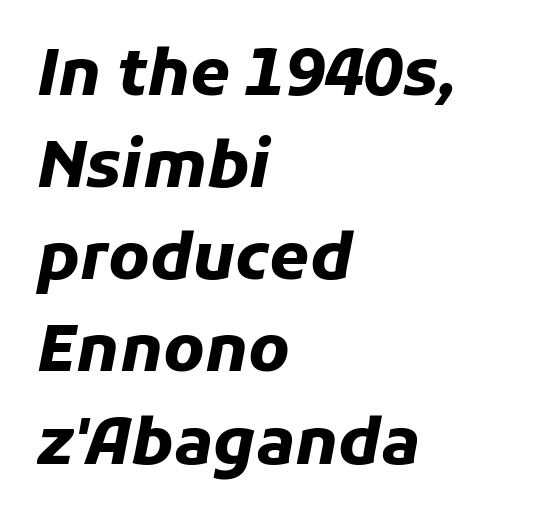
Q: Is the text bold? A: Yes.
Q: Is the text italic (slanted)? A: Yes, it leans right by about 11 degrees.
Q: Is the text underlined? A: No.
Q: How is the paragraph aligned? A: Left-aligned.
Q: Is the spacing between letters normal or unusually wide? A: Normal.
Q: Is the spacing between lines tight, normal or loose? A: Normal.
Q: Width (condensed, normal, or wide)? A: Normal.
Q: Stroke contrast? A: Low.
Q: x-height? A: Medium.
Q: Monospaced? A: No.
